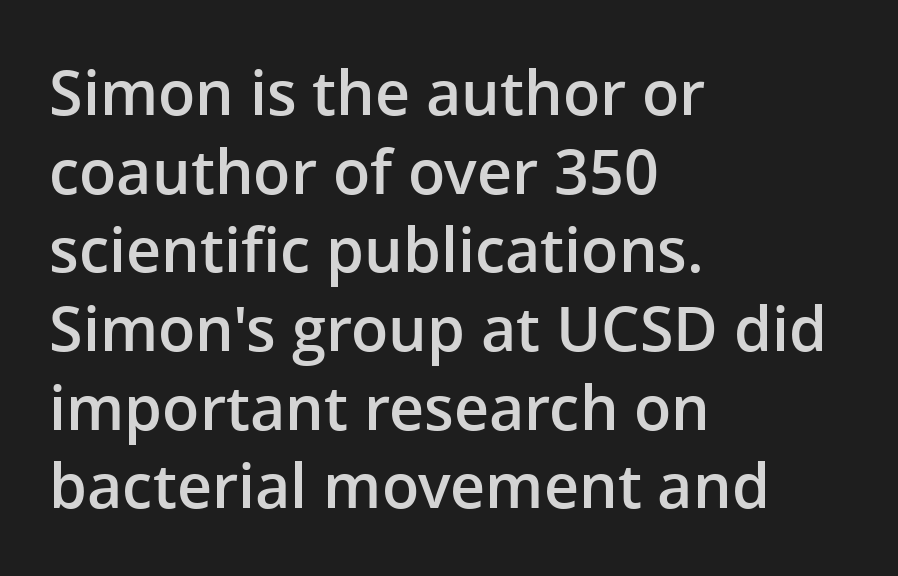
Q: Is the text bold? A: Semi-bold.
Q: Is the text italic (slanted)? A: No, it is upright.
Q: Is the typeface a serif or a sans-serif typeface? A: Sans-serif.
Q: Is the text underlined? A: No.
Q: How is the paragraph aligned? A: Left-aligned.
Q: Is the spacing between letters normal or unusually wide? A: Normal.
Q: Is the spacing between lines tight, normal or loose? A: Normal.
Q: Width (condensed, normal, or wide)? A: Normal.
Q: Stroke contrast? A: Low.
Q: x-height? A: Medium.
Q: Monospaced? A: No.
